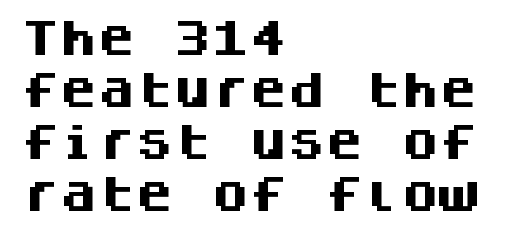
{"serif": "no", "italic": "no", "bold": "yes", "weight": "heavy", "width": "normal", "stroke_contrast": "medium", "x_height": "large", "monospaced": "yes", "underline": "no", "align": "left", "line_spacing": "normal", "line_spacing_ratio": 1.37, "letter_spacing": "normal", "letter_spacing_em": 0.0, "glyph_px": 38}
